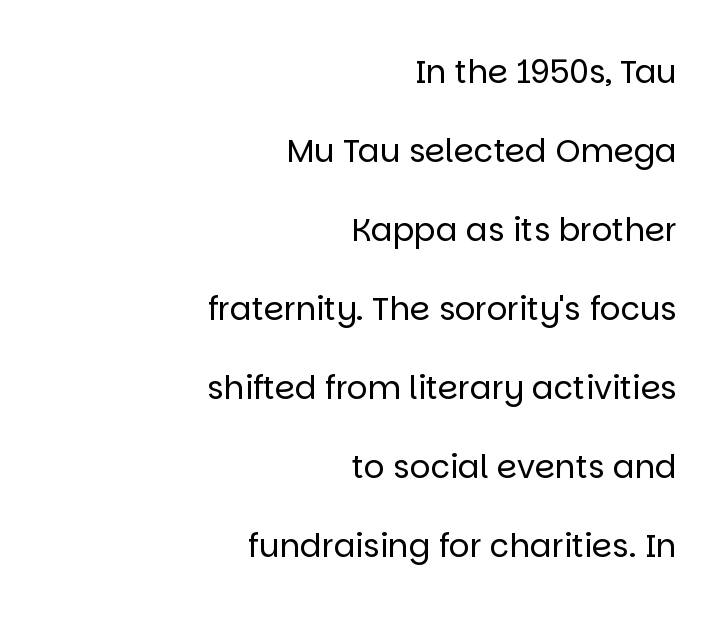
{"serif": "no", "italic": "no", "bold": "no", "weight": "regular", "width": "normal", "stroke_contrast": "low", "x_height": "large", "monospaced": "no", "underline": "no", "align": "right", "line_spacing": "loose", "line_spacing_ratio": 2.47, "letter_spacing": "normal", "letter_spacing_em": 0.0, "glyph_px": 32}
